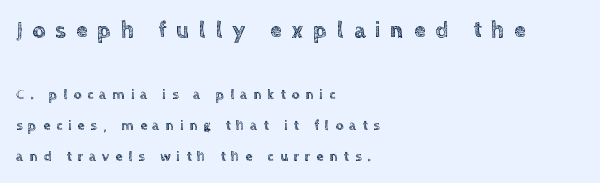
The image shows 23 px text type, upright; set left-aligned, loose line spacing (2.23x), unusually wide letter spacing (+0.43 em), not underlined; the first (top) block is 1.64x larger.
